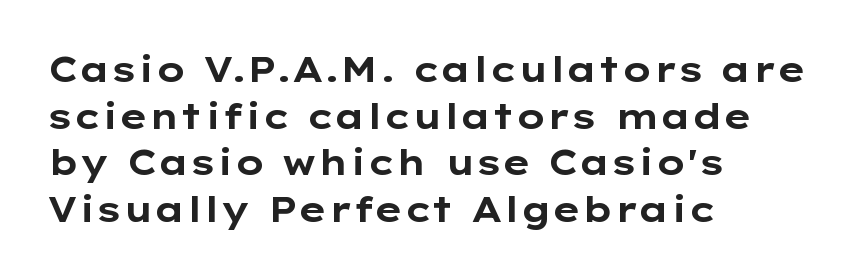
The image shows 35 px bold, wide sans-serif type, upright; set left-aligned, normal line spacing (1.33x), normal letter spacing, not underlined; low stroke contrast and a medium x-height.
